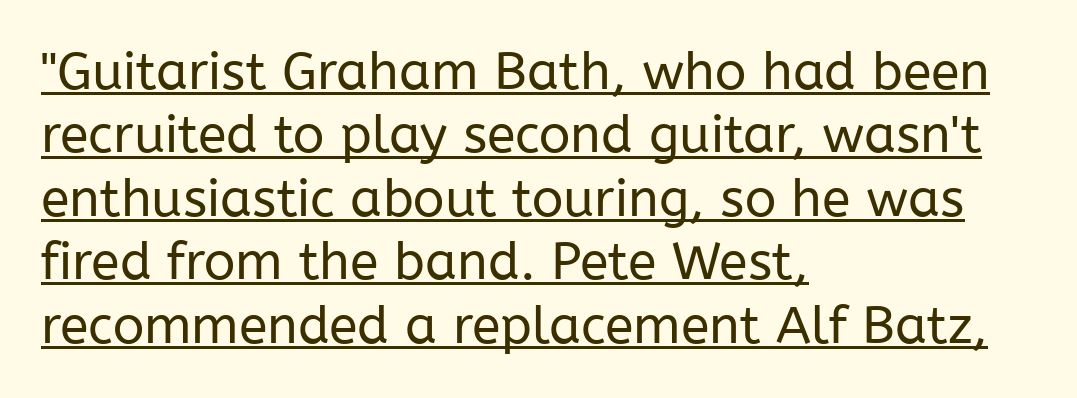
Q: Is the text bold? A: No.
Q: Is the text italic (slanted)? A: No, it is upright.
Q: Is the typeface a serif or a sans-serif typeface? A: Sans-serif.
Q: Is the text underlined? A: Yes.
Q: How is the paragraph aligned? A: Left-aligned.
Q: Is the spacing between letters normal or unusually wide? A: Normal.
Q: Width (condensed, normal, or wide)? A: Normal.
Q: Stroke contrast? A: Low.
Q: x-height? A: Medium.
Q: Monospaced? A: No.
